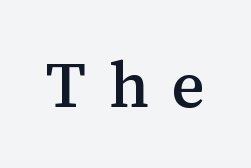
Q: Is the text italic (slanted)? A: No, it is upright.
Q: Is the typeface a serif or a sans-serif typeface? A: Serif.
Q: Is the text underlined? A: No.
Q: Is the spacing between letters normal or unusually wide? A: Unusually wide.
Q: Width (condensed, normal, or wide)? A: Normal.
Q: Stroke contrast? A: Medium.
Q: x-height? A: Medium.
Q: Monospaced? A: No.
